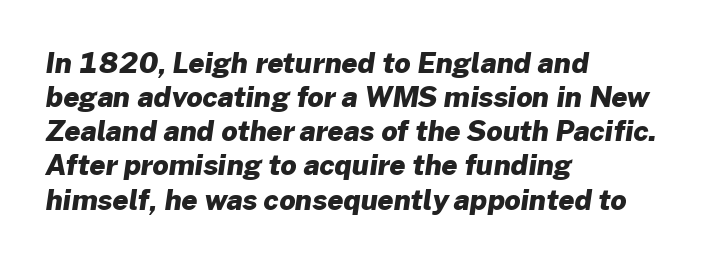
The image shows 28 px heavy sans-serif type; set left-aligned, line spacing 1.22x, normal letter spacing, not underlined; low stroke contrast and a medium x-height.
